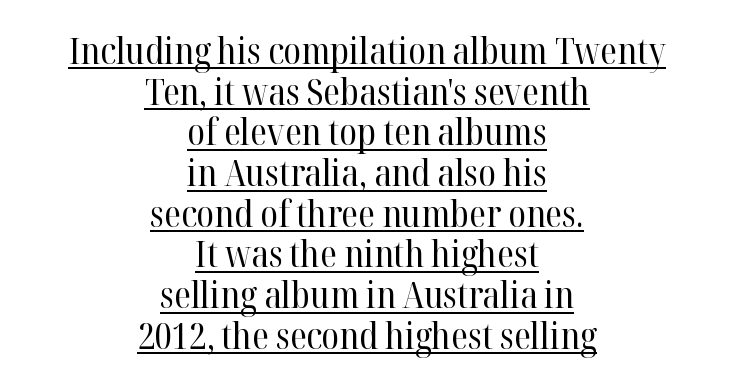
The image shows 36 px regular-weight serif type, upright; set centered, tight line spacing (1.13x), normal letter spacing, underlined; high stroke contrast and a medium x-height.
